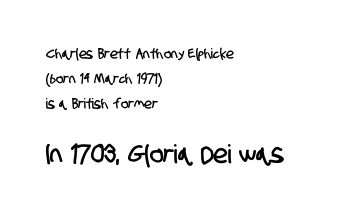
The image shows 26 px text type; set left-aligned, line spacing 1.77x, normal letter spacing, not underlined; the second (bottom) block is 1.86x larger.
